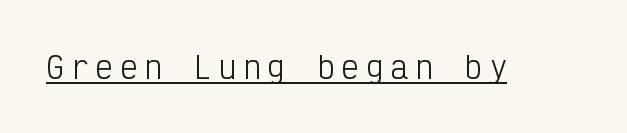
The image shows 30 px light, condensed sans-serif type, upright, monospaced; set unusually wide letter spacing (+0.22 em), underlined; low stroke contrast and a medium x-height.
